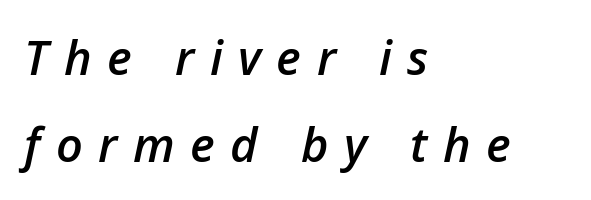
The image shows 47 px semibold type, italic (leaning right); set left-aligned, line spacing 1.85x, unusually wide letter spacing (+0.33 em), not underlined; low stroke contrast and a medium x-height.
